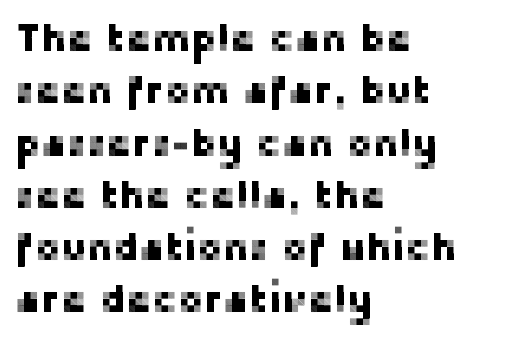
The letters stand upright; this is a roman face. Look at the tracking — it's just the regular setting, nothing added. Unmarked baselines from the first word to the last. The paragraph shown leans on its left margin.
